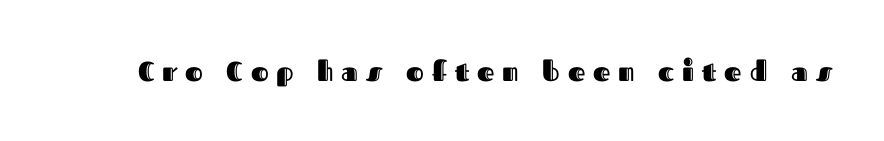
Q: Is the text italic (slanted)? A: No, it is upright.
Q: Is the text underlined? A: No.
Q: Is the spacing between letters normal or unusually wide? A: Unusually wide.
